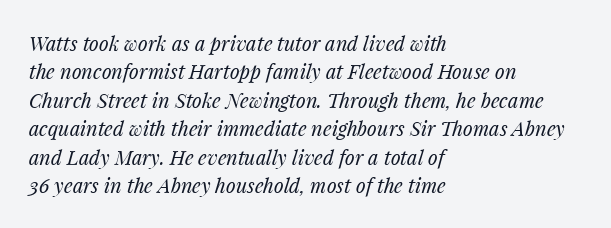
Q: Is the text bold? A: No.
Q: Is the text italic (slanted)? A: Yes, it leans right by about 14 degrees.
Q: Is the text underlined? A: No.
Q: How is the paragraph aligned? A: Left-aligned.
Q: Is the spacing between letters normal or unusually wide? A: Normal.
Q: Is the spacing between lines tight, normal or loose? A: Normal.
